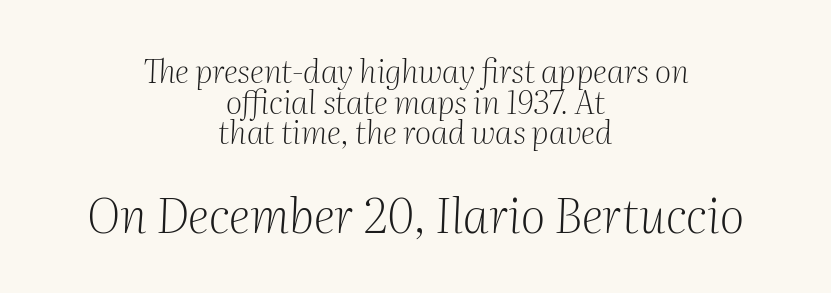
Q: Is the text bold? A: No.
Q: Is the text italic (slanted)? A: Yes, it leans right by about 2 degrees.
Q: Is the typeface a serif or a sans-serif typeface? A: Serif.
Q: Is the text underlined? A: No.
Q: How is the paragraph aligned? A: Centered.
Q: Is the spacing between letters normal or unusually wide? A: Normal.
Q: Is the spacing between lines tight, normal or loose? A: Tight.
Q: Which block of text is set in a larger size, the first (top) or the second (bottom)? A: The second (bottom) one.
Q: Width (condensed, normal, or wide)? A: Normal.
Q: Stroke contrast? A: Medium.
Q: x-height? A: Medium.
Q: Monospaced? A: No.
